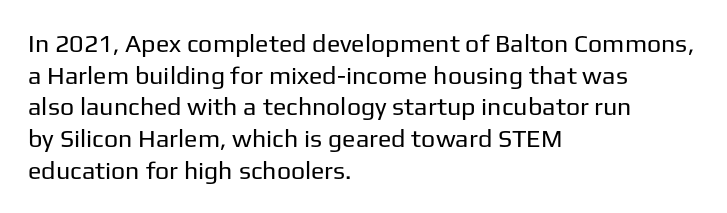
Q: Is the text bold? A: No.
Q: Is the text italic (slanted)? A: No, it is upright.
Q: Is the text underlined? A: No.
Q: How is the paragraph aligned? A: Left-aligned.
Q: Is the spacing between letters normal or unusually wide? A: Normal.
Q: Is the spacing between lines tight, normal or loose? A: Normal.
